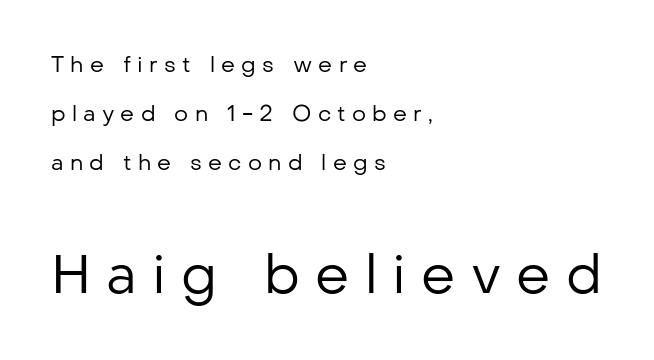
The image shows 54 px regular-weight sans-serif type, upright; set left-aligned, loose line spacing (2.23x), unusually wide letter spacing (+0.28 em), not underlined; the second (bottom) block is 2.45x larger; low stroke contrast and a medium x-height.
